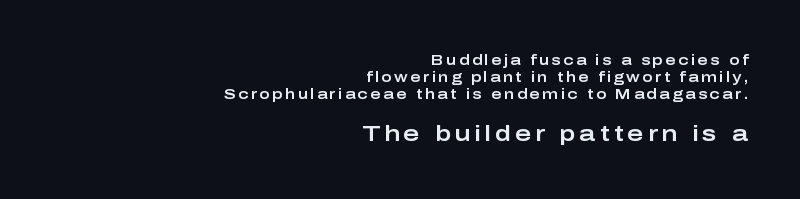
The image shows 22 px text type, upright; set right-aligned, line spacing 1.23x, not underlined; the second (bottom) block is 1.57x larger.
